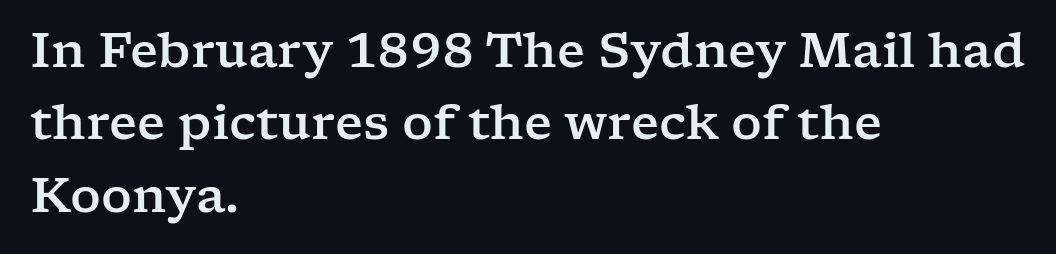
The image shows 48 px wide serif type, upright; set left-aligned, normal line spacing (1.51x), normal letter spacing, not underlined; low stroke contrast and a medium x-height.
